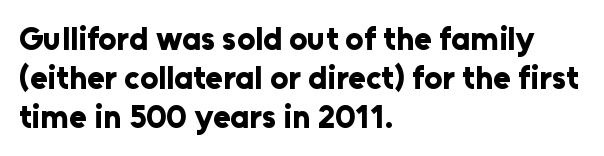
Q: Is the text bold? A: Yes.
Q: Is the text italic (slanted)? A: No, it is upright.
Q: Is the typeface a serif or a sans-serif typeface? A: Sans-serif.
Q: Is the text underlined? A: No.
Q: How is the paragraph aligned? A: Left-aligned.
Q: Is the spacing between letters normal or unusually wide? A: Normal.
Q: Width (condensed, normal, or wide)? A: Normal.
Q: Stroke contrast? A: Low.
Q: x-height? A: Medium.
Q: Monospaced? A: No.
